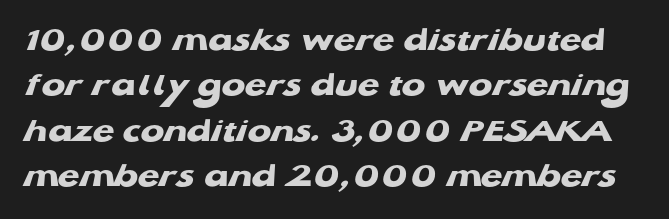
The image shows 35 px heavy, wide sans-serif type; set normal line spacing (1.3x), normal letter spacing, not underlined; low stroke contrast and a medium x-height.
